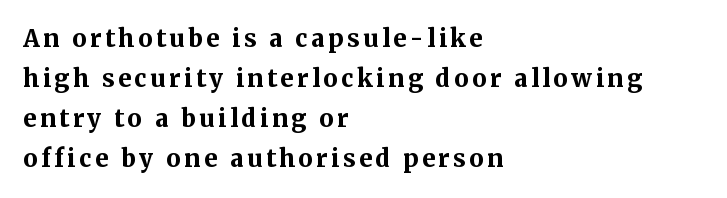
{"italic": "no", "bold": "yes", "underline": "no", "align": "left", "line_spacing": "normal", "line_spacing_ratio": 1.67, "glyph_px": 24}
